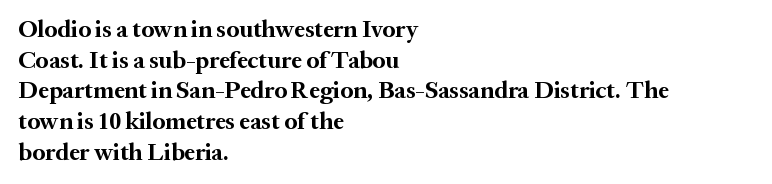
The image shows 24 px bold type, upright; set left-aligned, normal line spacing (1.28x), normal letter spacing, not underlined.
